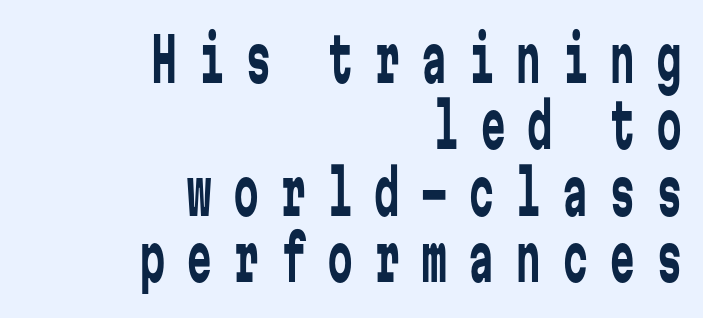
Q: Is the text bold? A: No.
Q: Is the text italic (slanted)? A: No, it is upright.
Q: Is the typeface a serif or a sans-serif typeface? A: Sans-serif.
Q: Is the text underlined? A: No.
Q: How is the paragraph aligned? A: Right-aligned.
Q: Is the spacing between letters normal or unusually wide? A: Unusually wide.
Q: Is the spacing between lines tight, normal or loose? A: Tight.
Q: Width (condensed, normal, or wide)? A: Condensed.
Q: Stroke contrast? A: Low.
Q: x-height? A: Medium.
Q: Monospaced? A: Yes.
